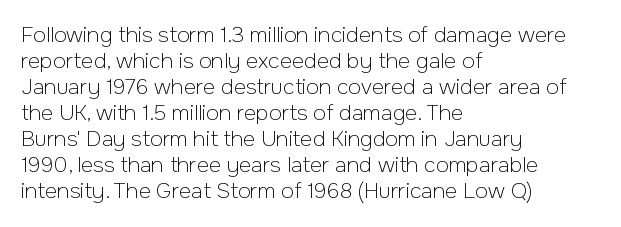
The image shows 21 px text type, upright; set left-aligned, line spacing 1.24x, normal letter spacing, not underlined.
